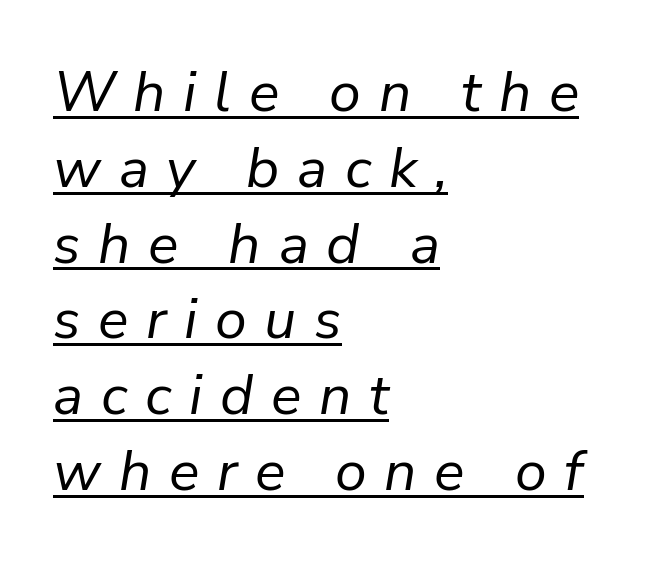
The image shows 57 px regular-weight type, italic (leaning right); set left-aligned, normal line spacing (1.33x), unusually wide letter spacing (+0.31 em), underlined; low stroke contrast and a medium x-height.
